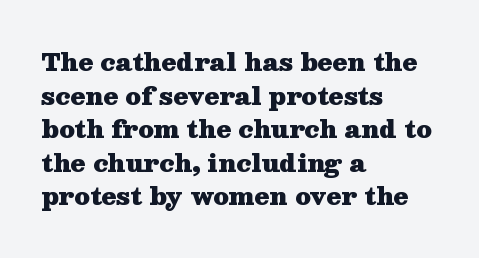
{"italic": "no", "bold": "yes", "underline": "no", "align": "left", "line_spacing": "normal", "line_spacing_ratio": 1.4, "letter_spacing": "normal", "letter_spacing_em": 0.0, "glyph_px": 24}
